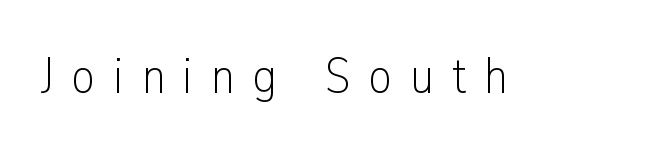
The image shows 51 px light, condensed sans-serif type, upright; set unusually wide letter spacing (+0.36 em), not underlined; low stroke contrast and a medium x-height.
